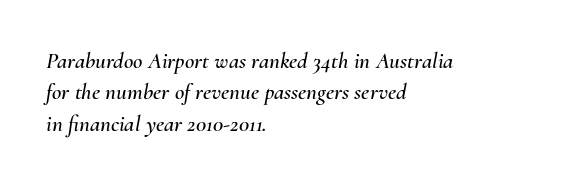
The gap between lines stays unmarked. This sample keeps an unexceptional amount of space between lines. Short and long lines alike share a common starting point at left. In terms of posture, this sample is oblique.
